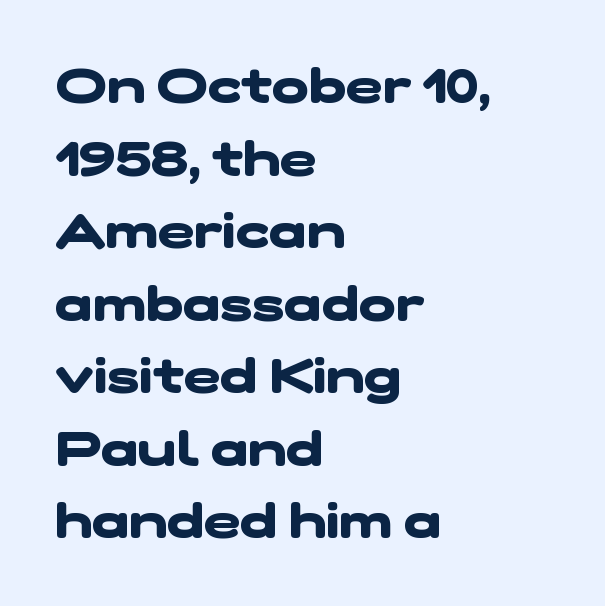
Letterform terminals end flat and unadorned throughout the passage. I'd describe the lettering as bold — thick and assertive. Looks like regular typesetting: each glyph gets only the width it needs. The vertical gap from one line to the next is medium.
